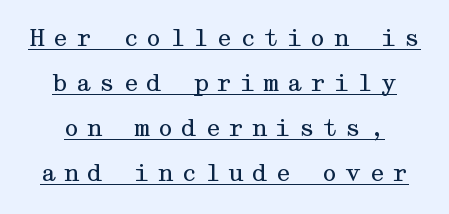
Q: Is the text bold? A: No.
Q: Is the text italic (slanted)? A: No, it is upright.
Q: Is the text underlined? A: Yes.
Q: Is the spacing between letters normal or unusually wide? A: Unusually wide.
Q: Is the spacing between lines tight, normal or loose? A: Loose.
